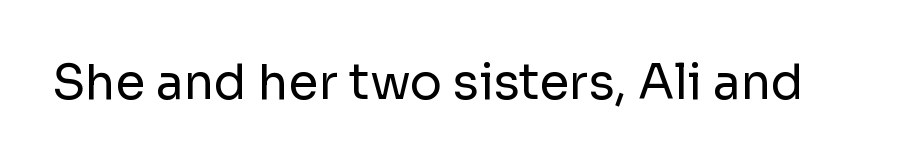
Observe the absence of serifs on each vertical stroke in this sample. The passage shown has conventional tracking throughout. Every character sits straight up, as roman type does. No letter is thick-stroked: the sample isn't bold. Think of a printed novel: that variable character pitch is what you see here. The area under the type is left untouched.
